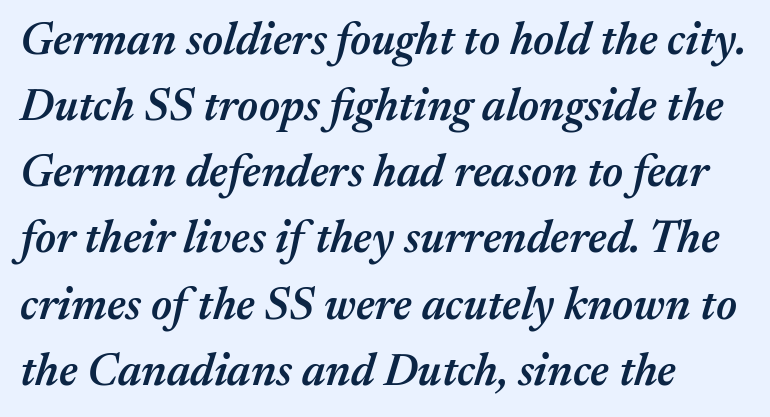
The image shows 45 px semibold type, italic (leaning right); set left-aligned, normal line spacing (1.47x), normal letter spacing, not underlined; medium stroke contrast and a medium x-height.
